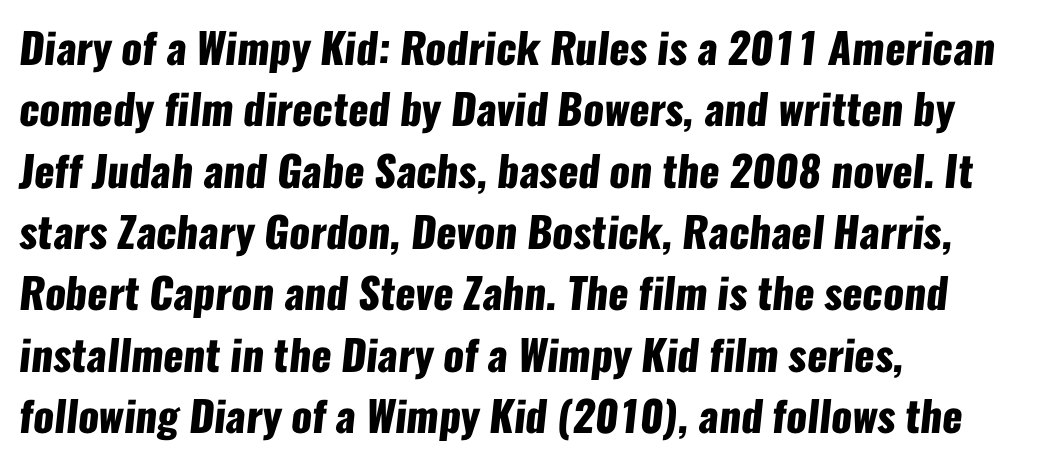
{"serif": "no", "bold": "yes", "weight": "heavy", "width": "condensed", "stroke_contrast": "low", "x_height": "medium", "monospaced": "no", "underline": "no", "align": "left", "line_spacing": "normal", "line_spacing_ratio": 1.46, "letter_spacing": "normal", "letter_spacing_em": 0.0, "glyph_px": 42}
